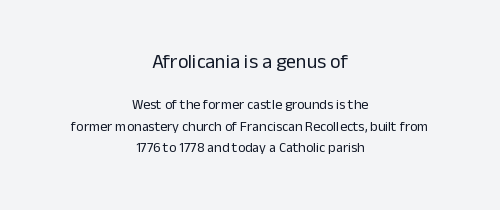
The image shows 20 px text type, upright; set centered, normal line spacing (1.55x), normal letter spacing, not underlined; the first (top) block is 1.43x larger.
